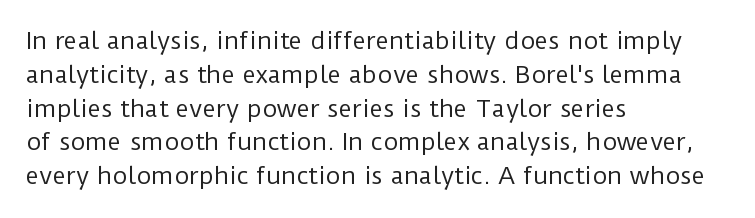
Just letters on the line, the space beneath them empty. Evenly set lines give the paragraph a standard silhouette. Heft: none added — not bold. Notice how the passage keeps a crisp vertical edge on the left only. No extra tracking has been applied to these lines. A roman cut, with each character standing at attention.
